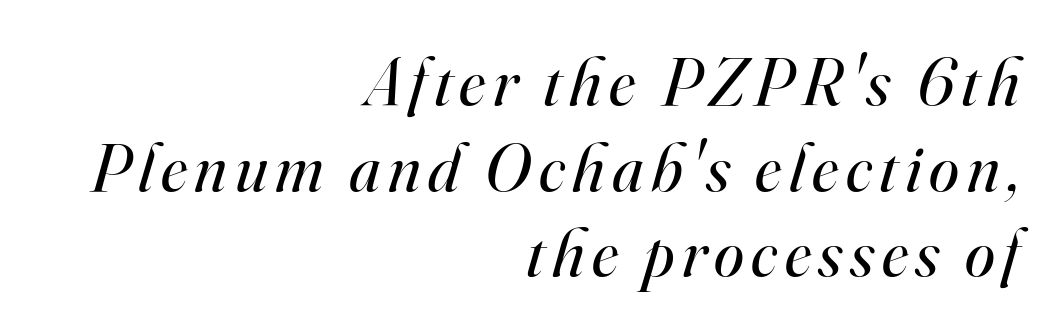
The image shows 68 px regular-weight serif type, italic (leaning right); set right-aligned, normal line spacing (1.26x), not underlined; high stroke contrast and a small x-height.
